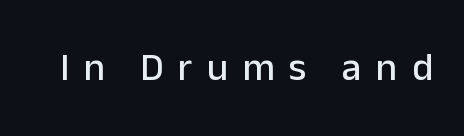
Q: Is the text italic (slanted)? A: No, it is upright.
Q: Is the typeface a serif or a sans-serif typeface? A: Sans-serif.
Q: Is the text underlined? A: No.
Q: Is the spacing between letters normal or unusually wide? A: Unusually wide.
Q: Width (condensed, normal, or wide)? A: Normal.
Q: Stroke contrast? A: Low.
Q: x-height? A: Medium.
Q: Monospaced? A: No.
